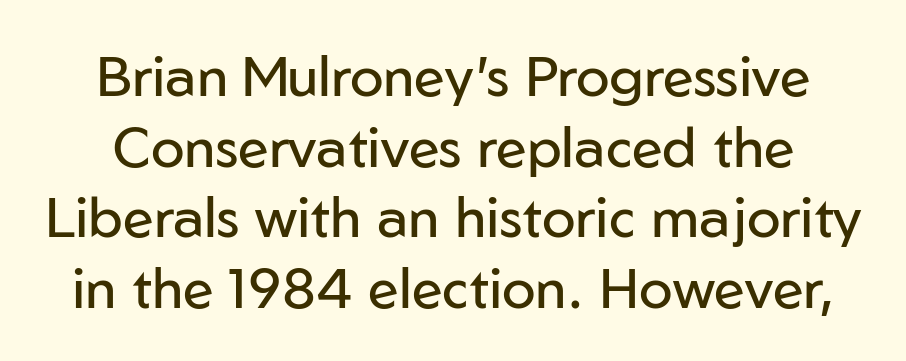
No heavy texture on the line: the type isn't bold. The rendering uses natural spacing where letterforms have individual widths. Posture: vertical. Compared with typical paragraphs, the rows here are spaced about the same.
